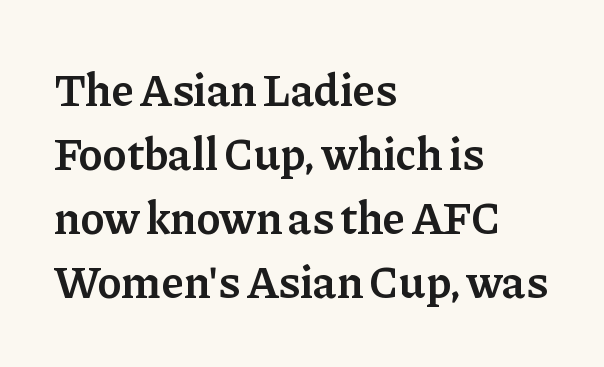
The image shows 46 px semibold serif type, upright; set left-aligned, normal line spacing (1.39x), normal letter spacing, not underlined; low stroke contrast and a medium x-height.
